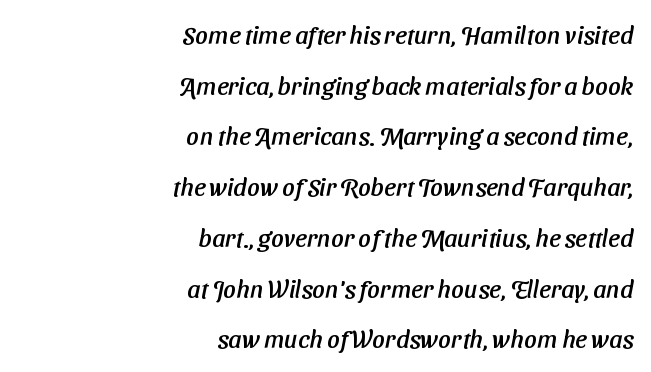
The image shows 25 px text type; set right-aligned, loose line spacing (2.03x), normal letter spacing, not underlined.
